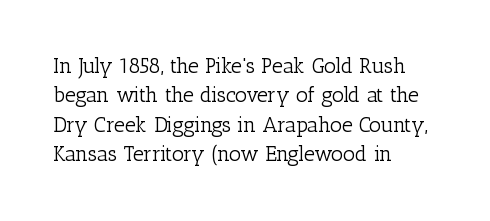
The image shows 21 px text type, upright; set left-aligned, normal line spacing (1.4x), normal letter spacing, not underlined.
